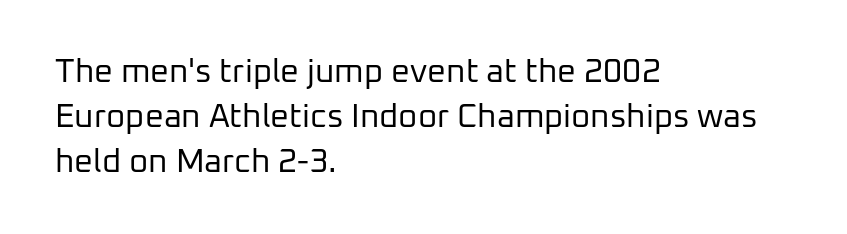
The image shows 33 px regular-weight sans-serif type, upright; set left-aligned, normal line spacing (1.36x), normal letter spacing, not underlined; low stroke contrast and a medium x-height.
